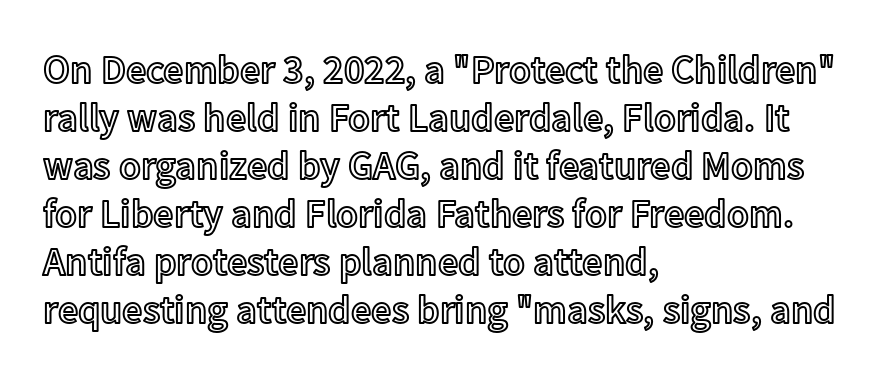
The image shows 40 px text type, upright; set left-aligned, line spacing 1.2x, normal letter spacing, not underlined; a medium x-height.
